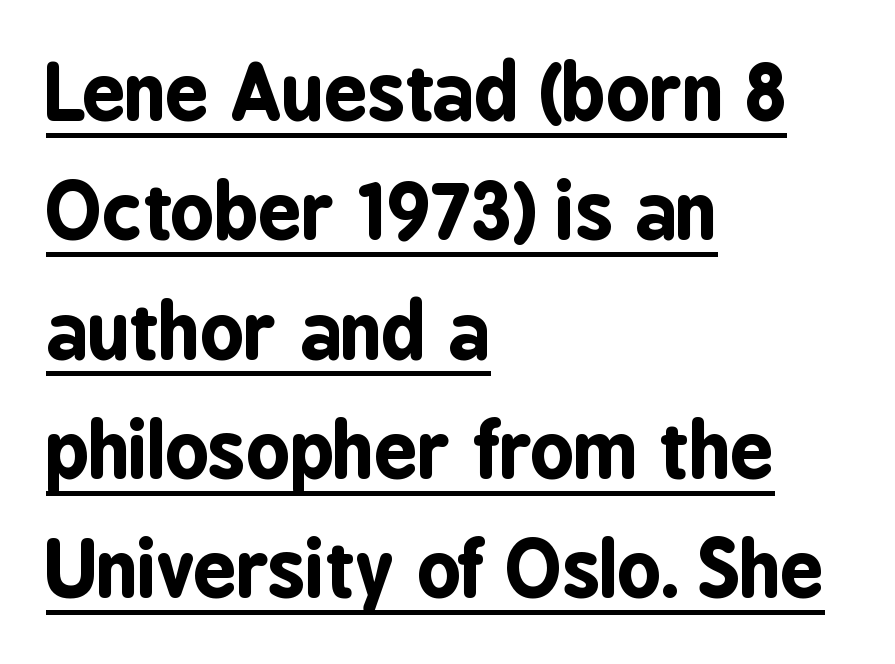
{"serif": "no", "italic": "no", "bold": "yes", "weight": "bold", "width": "condensed", "stroke_contrast": "low", "x_height": "medium", "monospaced": "no", "underline": "yes", "align": "left", "line_spacing": "normal", "line_spacing_ratio": 1.57, "letter_spacing": "normal", "letter_spacing_em": 0.0, "glyph_px": 76}
